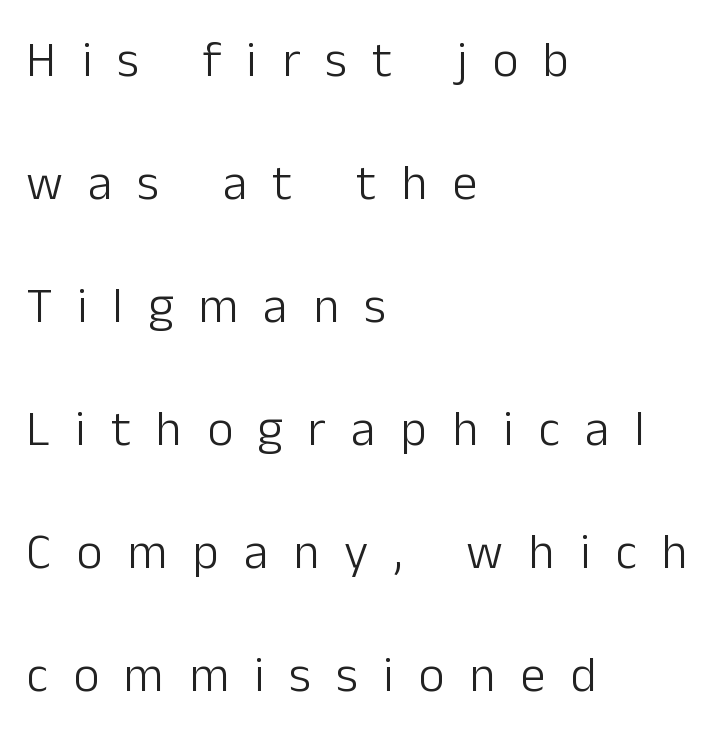
Quick note: not italic, upright. Caption: multi-line text, flush left, ragged right. Students, note that the glyphs here are deliberately spaced far apart. Serif or sans? Sans — the stroke terminals are bare.
